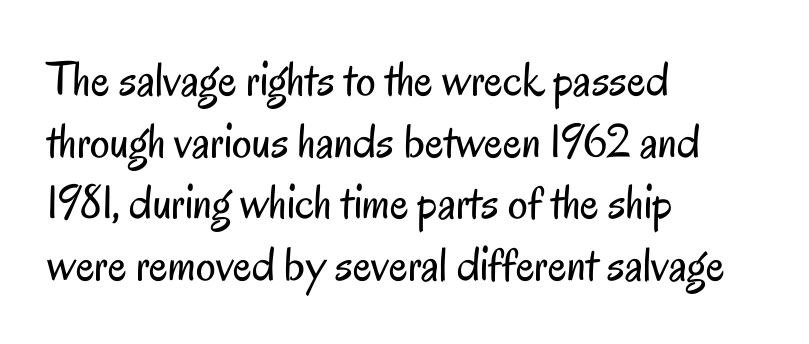
The image shows 49 px regular-weight, condensed sans-serif type, upright; set left-aligned, normal line spacing (1.26x), normal letter spacing, not underlined; low stroke contrast and a small x-height.
